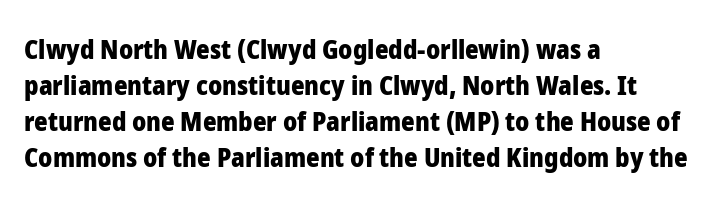
Weight: bold. Inter-character spacing is left at the font's built-in metrics. Check the space under the baseline: it is left empty. These lines sit exactly where default settings would place them. Compared with a centered layout, this one pins lines to the left instead.
